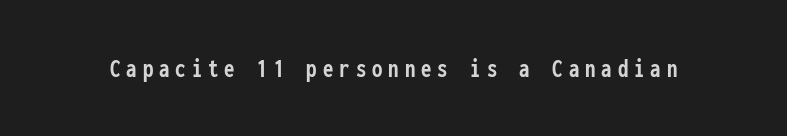
Has an underline been added? It has not. Substantial extra tracking has been applied to these lines. Italic? Not at all — the glyphs are vertical. This is heavy type, rendered in bold.
